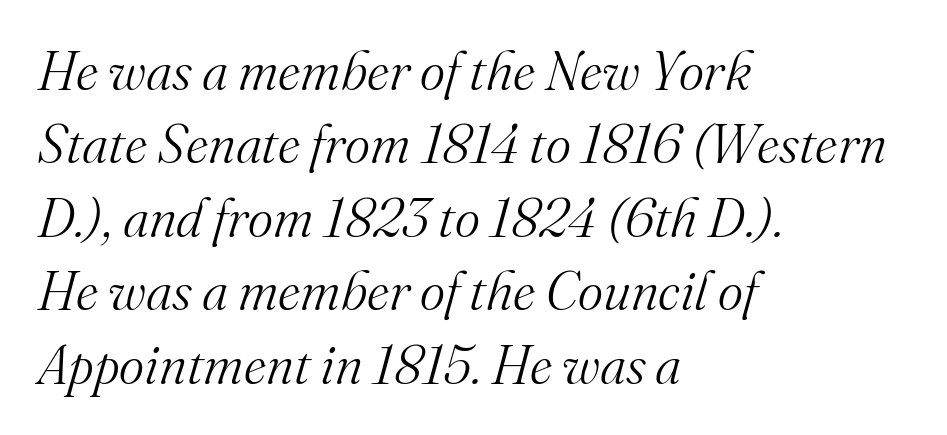
{"serif": "yes", "italic": "yes", "lean": "right", "slant_degrees": 16, "bold": "no", "weight": "light", "width": "normal", "stroke_contrast": "medium", "x_height": "small", "monospaced": "no", "underline": "no", "align": "left", "line_spacing": "normal", "line_spacing_ratio": 1.36, "letter_spacing": "normal", "letter_spacing_em": 0.0, "glyph_px": 54}
